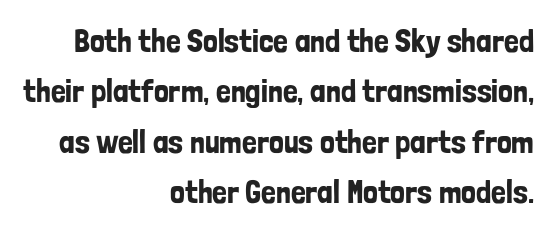
Are there feet on the stems? There aren't — it's a sans. Note the varied advance widths — an 'i' is clearly narrower than an 'm'. Tracking here is standard; glyphs follow each other at the usual distance. Caption: multi-line text, flush right, ragged left. Does the leading feel generous? No, just average.
